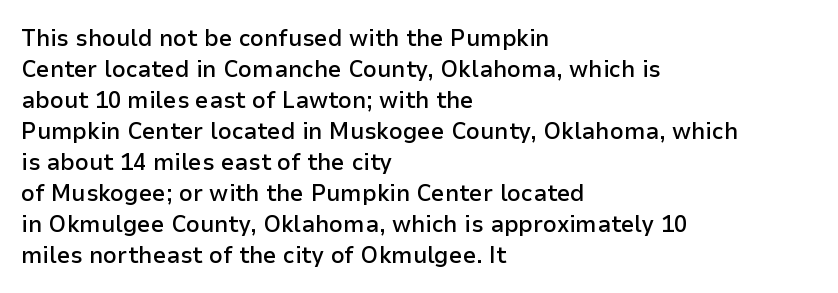
{"italic": "no", "bold": "semi", "underline": "no", "align": "left", "line_spacing": "normal", "line_spacing_ratio": 1.29, "letter_spacing": "normal", "letter_spacing_em": 0.0, "glyph_px": 24}
